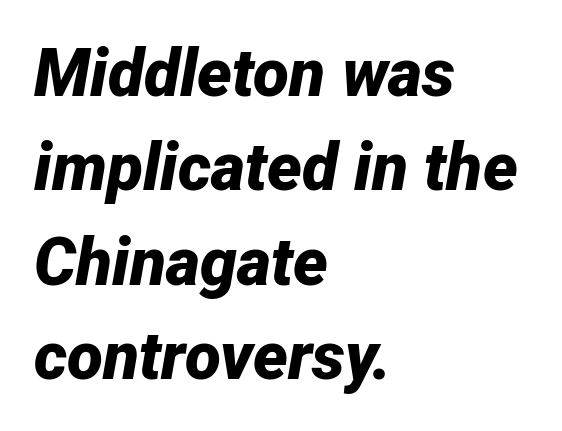
Q: Is the text bold? A: Yes.
Q: Is the text italic (slanted)? A: Yes, it leans right by about 12 degrees.
Q: Is the text underlined? A: No.
Q: How is the paragraph aligned? A: Left-aligned.
Q: Is the spacing between letters normal or unusually wide? A: Normal.
Q: Is the spacing between lines tight, normal or loose? A: Normal.
Q: Width (condensed, normal, or wide)? A: Normal.
Q: Stroke contrast? A: Low.
Q: x-height? A: Medium.
Q: Monospaced? A: No.
